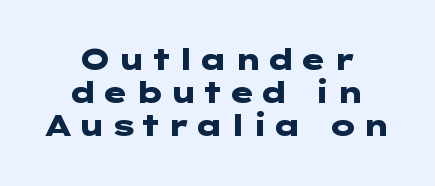
Q: Is the text bold? A: Yes.
Q: Is the text italic (slanted)? A: No, it is upright.
Q: Is the typeface a serif or a sans-serif typeface? A: Sans-serif.
Q: Is the text underlined? A: No.
Q: How is the paragraph aligned? A: Centered.
Q: Is the spacing between lines tight, normal or loose? A: Tight.
Q: Width (condensed, normal, or wide)? A: Wide.
Q: Stroke contrast? A: Low.
Q: x-height? A: Medium.
